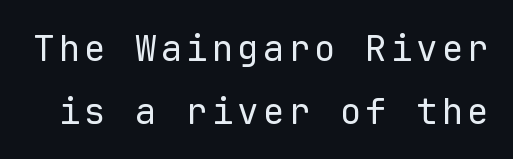
{"serif": "no", "italic": "no", "bold": "no", "weight": "regular", "width": "normal", "stroke_contrast": "low", "x_height": "medium", "monospaced": "yes", "underline": "no", "line_spacing_ratio": 1.75, "glyph_px": 36}
